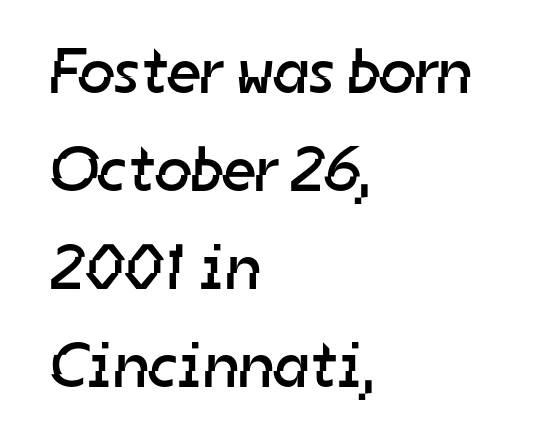
Q: Is the text bold? A: No.
Q: Is the typeface a serif or a sans-serif typeface? A: Sans-serif.
Q: Is the text underlined? A: No.
Q: How is the paragraph aligned? A: Left-aligned.
Q: Is the spacing between letters normal or unusually wide? A: Normal.
Q: Is the spacing between lines tight, normal or loose? A: Normal.
Q: Width (condensed, normal, or wide)? A: Normal.
Q: Stroke contrast? A: Low.
Q: x-height? A: Medium.
Q: Monospaced? A: No.
